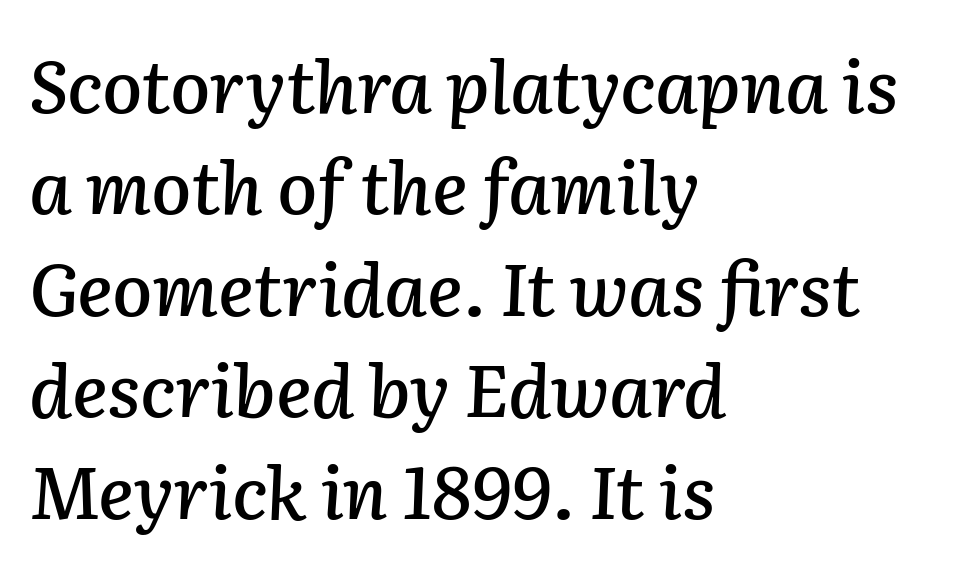
The setting favours the left margin, as ordinary paragraphs usually do. Rendered with sloped, italic letterforms. A typesetter would call this proportional, since set widths differ per character. Letters rest on an invisible, unmarked baseline.
